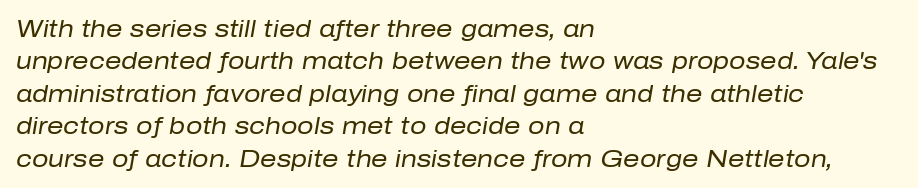
Q: Is the text bold? A: No.
Q: Is the text italic (slanted)? A: Yes, it leans right by about 10 degrees.
Q: Is the text underlined? A: No.
Q: How is the paragraph aligned? A: Left-aligned.
Q: Is the spacing between letters normal or unusually wide? A: Normal.
Q: Is the spacing between lines tight, normal or loose? A: Normal.
